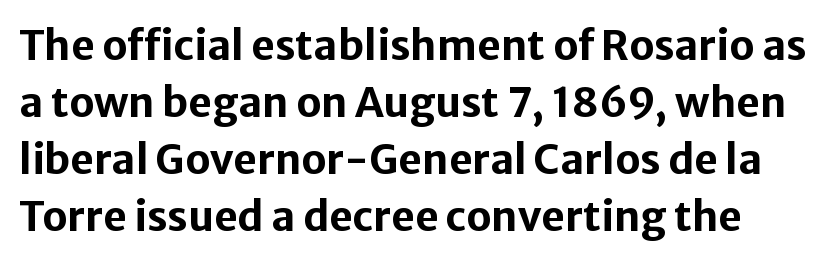
Style check: upright. Tracking here is standard; glyphs follow each other at the usual distance. Nope, no serifs anywhere on these letters. A typesetter would call this proportional, since set widths differ per character. Has an underline been added? It has not.
